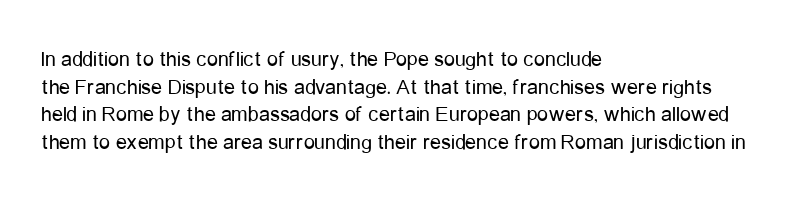
{"italic": "no", "bold": "no", "underline": "no", "align": "left", "line_spacing": "normal", "line_spacing_ratio": 1.26, "letter_spacing": "normal", "letter_spacing_em": 0.0, "glyph_px": 22}
